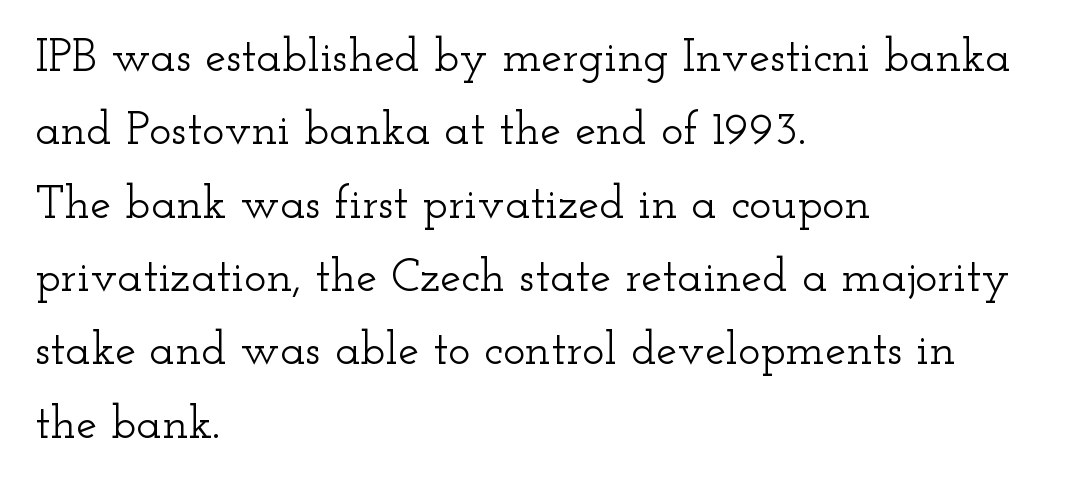
Honestly, there is no underline to notice here at all. Designer's note — italics off, roman on. Every row of glyphs begins at an identical x-position on the left. These lines are rendered in a variable-pitch font. I'd call this a serif setting — the letters wear small feet.
